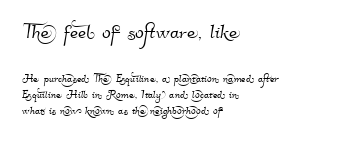
Character size in the leading block exceeds that of the trailing block. Honestly, there is no underline to notice here at all. Very little white space separates one row of letters from the next. A typesetter would call this zero additional tracking. Each line starts at the same left margin while the right side varies.
